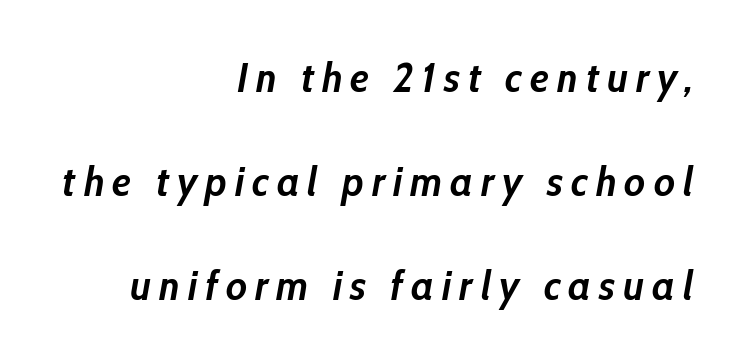
{"italic": "yes", "lean": "right", "slant_degrees": 10, "bold": "yes", "weight": "semibold", "width": "condensed", "stroke_contrast": "low", "x_height": "medium", "monospaced": "no", "underline": "no", "align": "right", "line_spacing": "loose", "line_spacing_ratio": 2.48, "glyph_px": 42}
